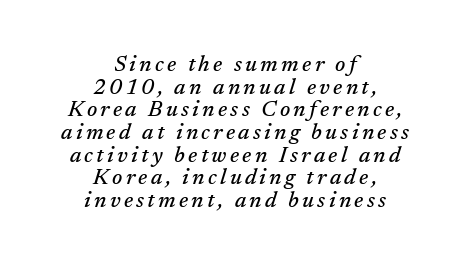
The font's italic variant was chosen for this text. Unmarked baselines from the first word to the last. These lines stack symmetrically, like a column narrowing and widening about its center. These lines huddle together more closely than default settings would place them.
